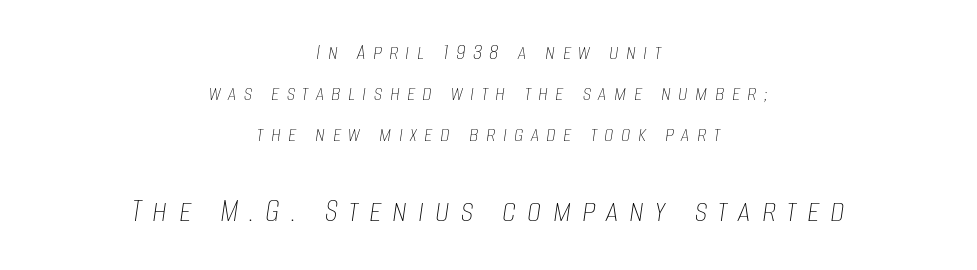
Both edges are ragged and mirror each other, which tells us the setting is centered. The typeface has the unassuming heft of standard copy or less. Display-style spreading of the glyphs; the letterfit is very open. The passage shown is not underscored anywhere. Does the leading feel generous? No, just average. Size contrast runs from small at the top to large at the bottom.
